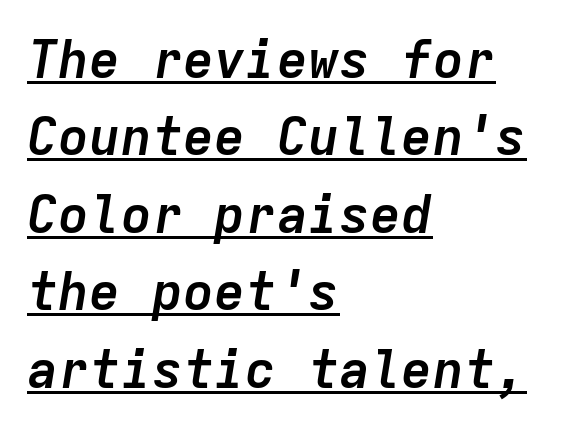
Q: Is the text bold? A: Yes.
Q: Is the text italic (slanted)? A: Yes, it leans right by about 9 degrees.
Q: Is the text underlined? A: Yes.
Q: How is the paragraph aligned? A: Left-aligned.
Q: Is the spacing between letters normal or unusually wide? A: Normal.
Q: Is the spacing between lines tight, normal or loose? A: Normal.
Q: Width (condensed, normal, or wide)? A: Normal.
Q: Stroke contrast? A: Low.
Q: x-height? A: Medium.
Q: Monospaced? A: Yes.
